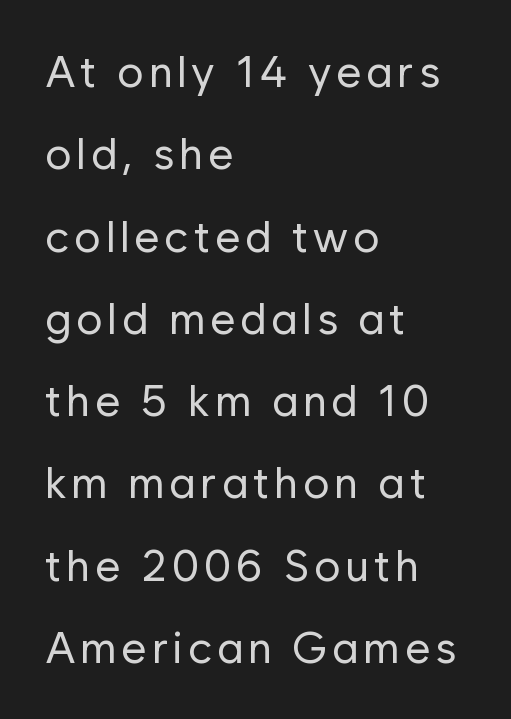
{"serif": "no", "italic": "no", "bold": "no", "weight": "regular", "width": "normal", "stroke_contrast": "low", "x_height": "medium", "monospaced": "no", "underline": "no", "align": "left", "line_spacing_ratio": 1.87, "glyph_px": 44}
